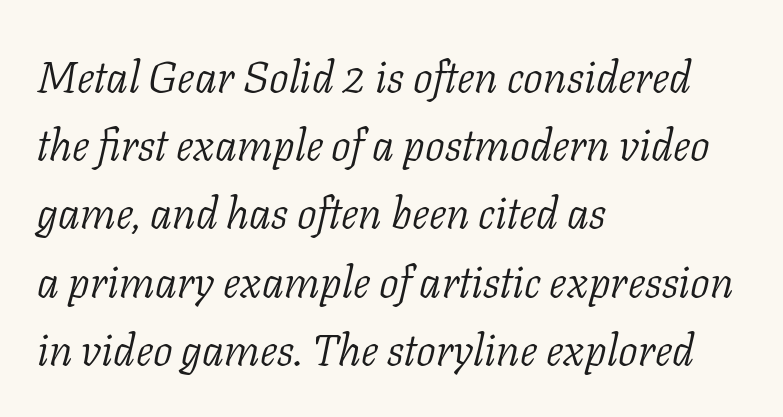
Q: Is the text bold? A: No.
Q: Is the text italic (slanted)? A: Yes, it leans right by about 11 degrees.
Q: Is the typeface a serif or a sans-serif typeface? A: Serif.
Q: Is the text underlined? A: No.
Q: How is the paragraph aligned? A: Left-aligned.
Q: Is the spacing between letters normal or unusually wide? A: Normal.
Q: Is the spacing between lines tight, normal or loose? A: Normal.
Q: Width (condensed, normal, or wide)? A: Normal.
Q: Stroke contrast? A: Low.
Q: x-height? A: Medium.
Q: Monospaced? A: No.
